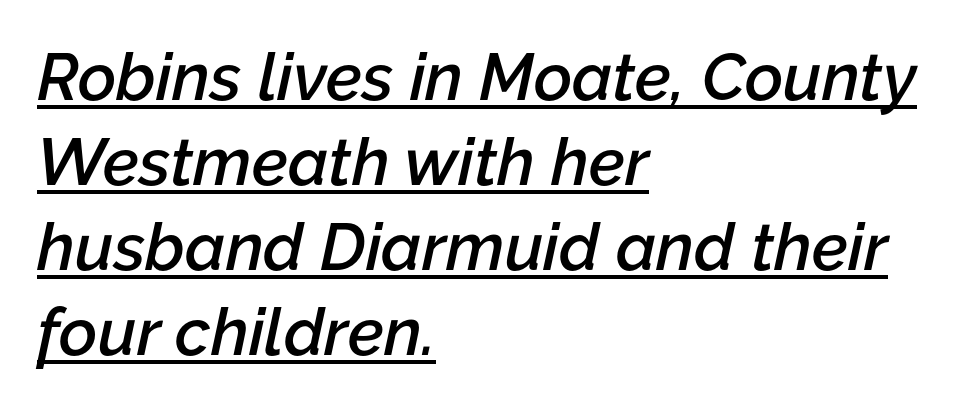
Q: Is the text bold? A: Semi-bold.
Q: Is the text italic (slanted)? A: Yes, it leans right by about 12 degrees.
Q: Is the text underlined? A: Yes.
Q: How is the paragraph aligned? A: Left-aligned.
Q: Is the spacing between letters normal or unusually wide? A: Normal.
Q: Is the spacing between lines tight, normal or loose? A: Normal.
Q: Width (condensed, normal, or wide)? A: Normal.
Q: Stroke contrast? A: Low.
Q: x-height? A: Medium.
Q: Monospaced? A: No.
